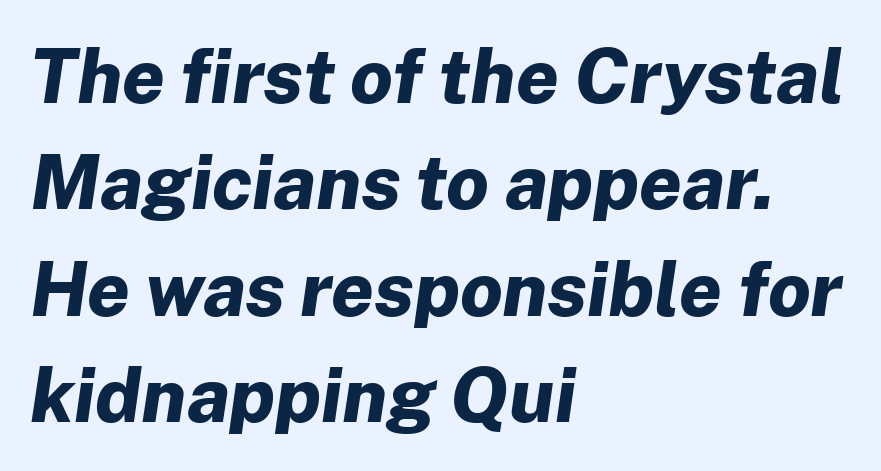
Q: Is the text bold? A: Yes.
Q: Is the text italic (slanted)? A: Yes, it leans right by about 8 degrees.
Q: Is the text underlined? A: No.
Q: How is the paragraph aligned? A: Left-aligned.
Q: Is the spacing between letters normal or unusually wide? A: Normal.
Q: Is the spacing between lines tight, normal or loose? A: Normal.
Q: Width (condensed, normal, or wide)? A: Normal.
Q: Stroke contrast? A: Low.
Q: x-height? A: Medium.
Q: Monospaced? A: No.
